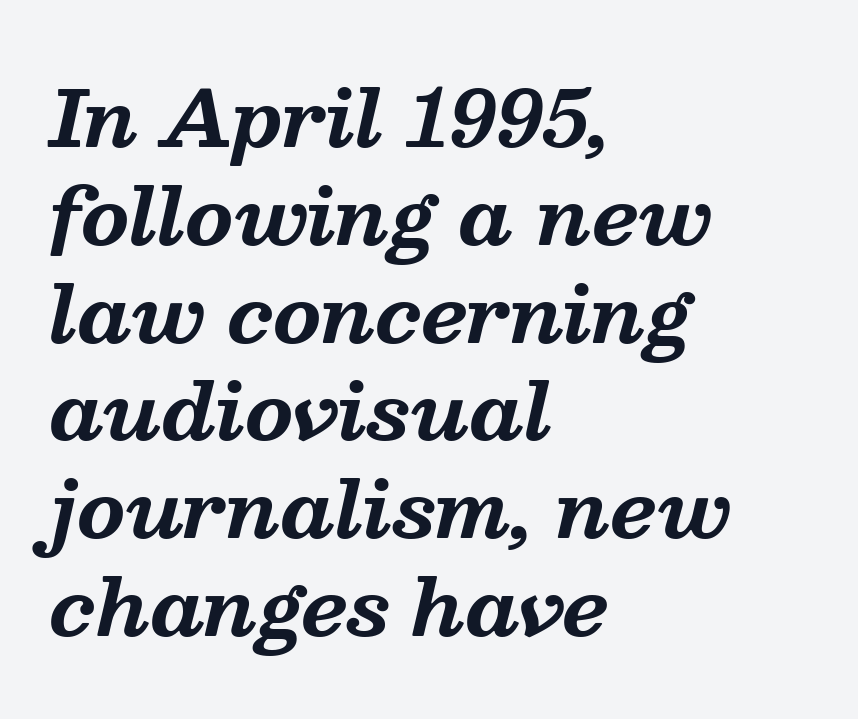
The image shows 77 px bold serif type, italic (leaning right); set left-aligned, normal line spacing (1.27x), normal letter spacing, not underlined; medium stroke contrast and a medium x-height.
